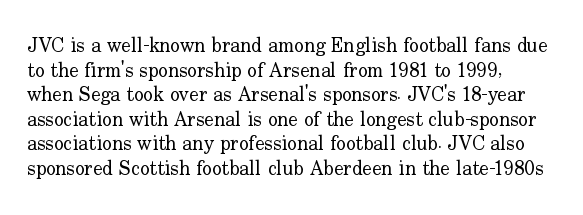
{"italic": "no", "bold": "no", "underline": "no", "align": "left", "line_spacing_ratio": 1.23, "letter_spacing": "normal", "letter_spacing_em": 0.0, "glyph_px": 20}
